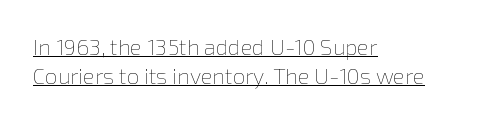
{"italic": "no", "bold": "no", "underline": "yes", "align": "left", "line_spacing": "normal", "line_spacing_ratio": 1.3, "letter_spacing": "normal", "letter_spacing_em": 0.0, "glyph_px": 22}
